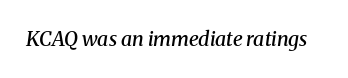
{"italic": "yes", "lean": "right", "slant_degrees": 8, "bold": "semi", "underline": "no", "letter_spacing": "normal", "letter_spacing_em": 0.0, "glyph_px": 20}
